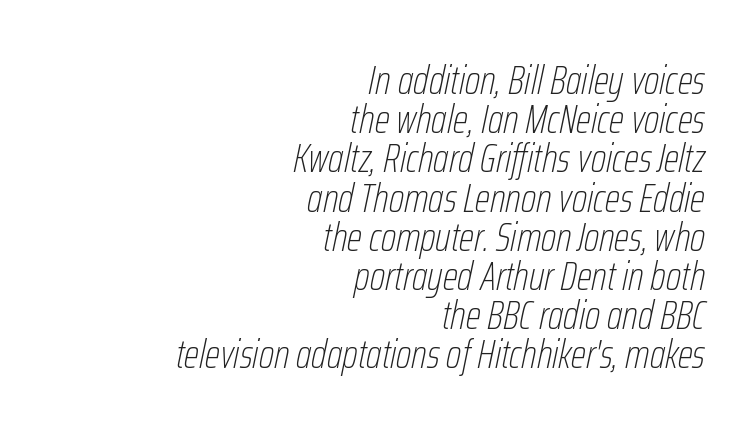
Q: Is the text bold? A: No.
Q: Is the text italic (slanted)? A: Yes, it leans right by about 12 degrees.
Q: Is the text underlined? A: No.
Q: How is the paragraph aligned? A: Right-aligned.
Q: Is the spacing between letters normal or unusually wide? A: Normal.
Q: Is the spacing between lines tight, normal or loose? A: Tight.
Q: Width (condensed, normal, or wide)? A: Condensed.
Q: Stroke contrast? A: Low.
Q: x-height? A: Medium.
Q: Monospaced? A: No.
